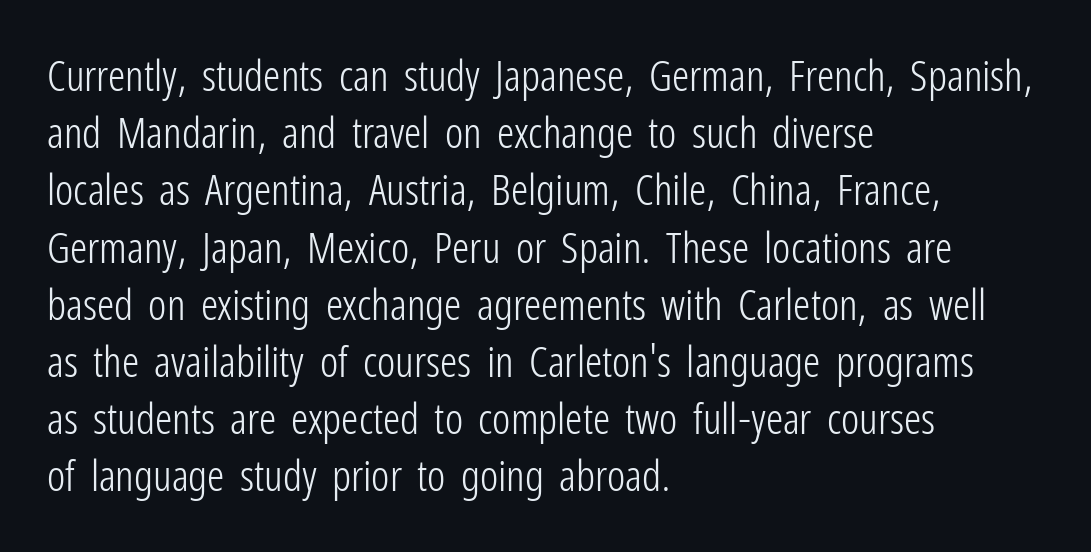
The letterforms sit at book weight or below. Clear beneath every line of the passage. Notice how the stems are strictly vertical — no italics here. Is there much room between lines? A standard amount, neither cramped nor airy. The tracking reads as untouched default to a designer's eye. The designer went with a sans here, leaving each stem footless.
